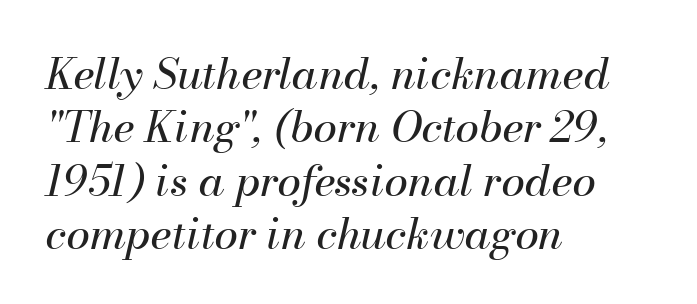
This rendering uses left alignment, leaving the right contour irregular. Varying glyph widths throughout — classic text-font behaviour. How are the letters spaced? Ordinarily, with no added tracking. The font is comparable to plain body text, perhaps lighter.
